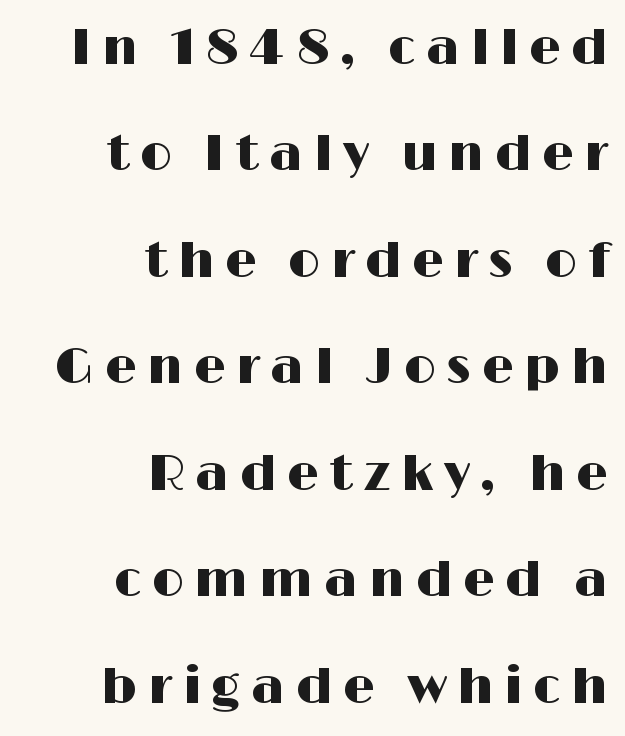
Check under the words: just untouched page. In terms of letterform style, serifs are entirely absent. The tracking jumps out immediately: characters are airy and widely separated. The face used here is proportionally spaced, like ordinary book or web type. The paragraph shown leans on its right margin. Posture: vertical.
